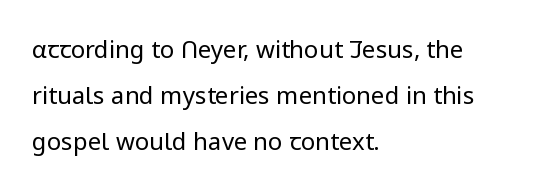
Q: Is the text bold? A: No.
Q: Is the text italic (slanted)? A: No, it is upright.
Q: Is the text underlined? A: No.
Q: How is the paragraph aligned? A: Left-aligned.
Q: Is the spacing between letters normal or unusually wide? A: Normal.
Q: Is the spacing between lines tight, normal or loose? A: Loose.
